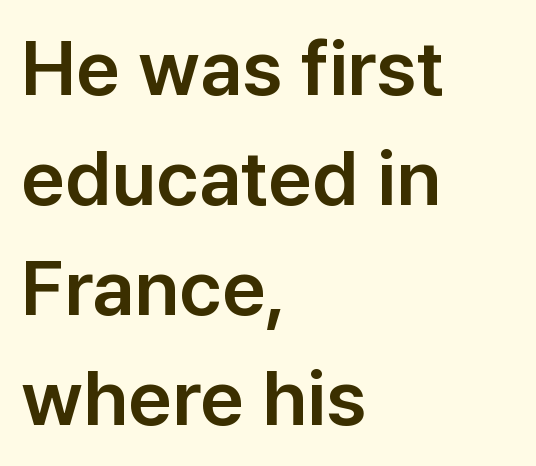
Q: Is the text italic (slanted)? A: No, it is upright.
Q: Is the typeface a serif or a sans-serif typeface? A: Sans-serif.
Q: Is the text underlined? A: No.
Q: How is the paragraph aligned? A: Left-aligned.
Q: Is the spacing between letters normal or unusually wide? A: Normal.
Q: Is the spacing between lines tight, normal or loose? A: Normal.
Q: Width (condensed, normal, or wide)? A: Normal.
Q: Stroke contrast? A: Low.
Q: x-height? A: Medium.
Q: Monospaced? A: No.
